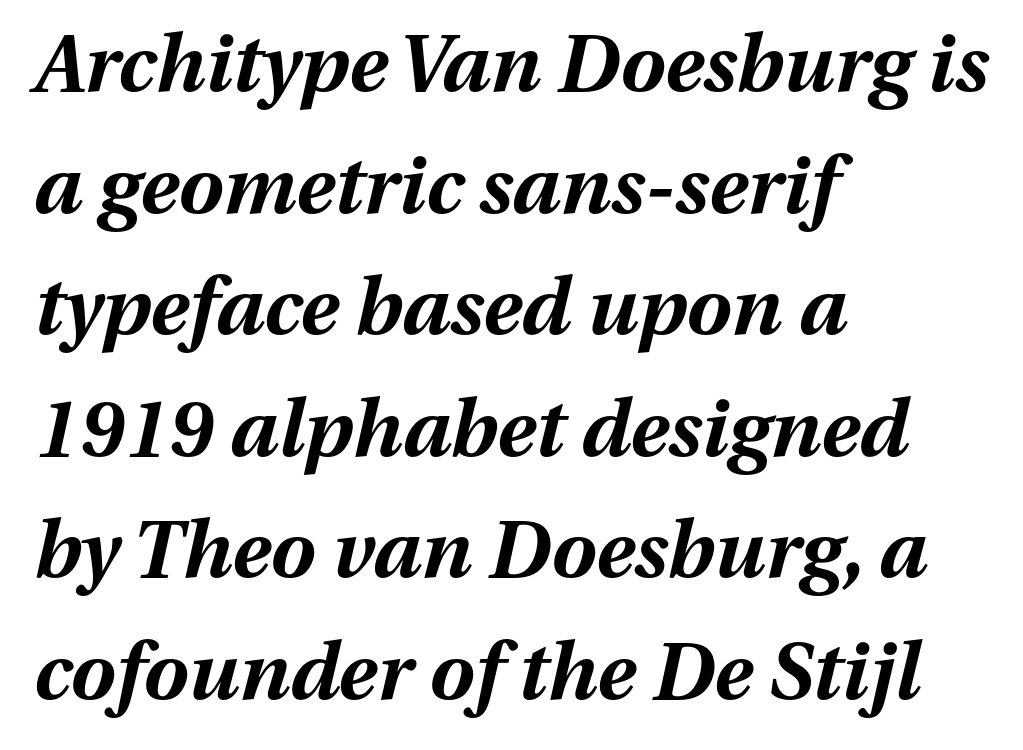
Q: Is the text bold? A: Yes.
Q: Is the text italic (slanted)? A: Yes, it leans right by about 13 degrees.
Q: Is the text underlined? A: No.
Q: How is the paragraph aligned? A: Left-aligned.
Q: Is the spacing between letters normal or unusually wide? A: Normal.
Q: Is the spacing between lines tight, normal or loose? A: Normal.
Q: Width (condensed, normal, or wide)? A: Normal.
Q: Stroke contrast? A: Medium.
Q: x-height? A: Medium.
Q: Monospaced? A: No.
